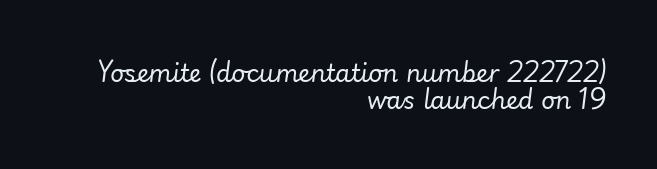
Q: Is the text bold? A: No.
Q: Is the text italic (slanted)? A: Yes, it leans right by about 7 degrees.
Q: Is the text underlined? A: No.
Q: How is the paragraph aligned? A: Right-aligned.
Q: Is the spacing between letters normal or unusually wide? A: Normal.
Q: Is the spacing between lines tight, normal or loose? A: Tight.
